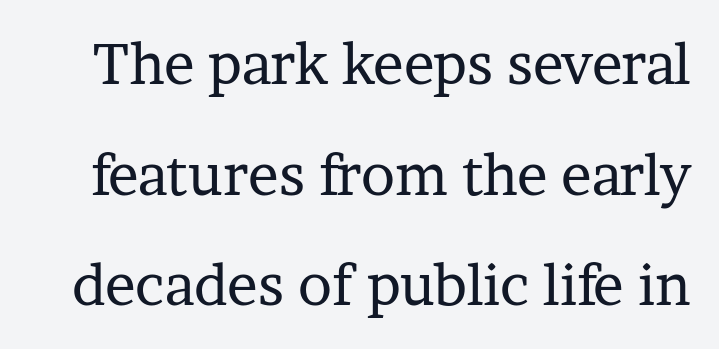
The image shows 57 px regular-weight serif type, upright; set loose line spacing (1.94x), normal letter spacing, not underlined; low stroke contrast and a medium x-height.
